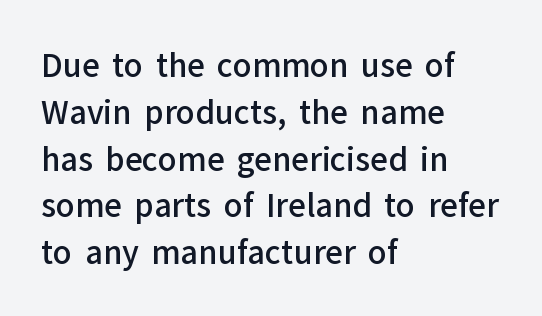
The image shows 31 px semibold sans-serif type, upright; set left-aligned, normal line spacing (1.51x), normal letter spacing, not underlined; low stroke contrast and a medium x-height.
